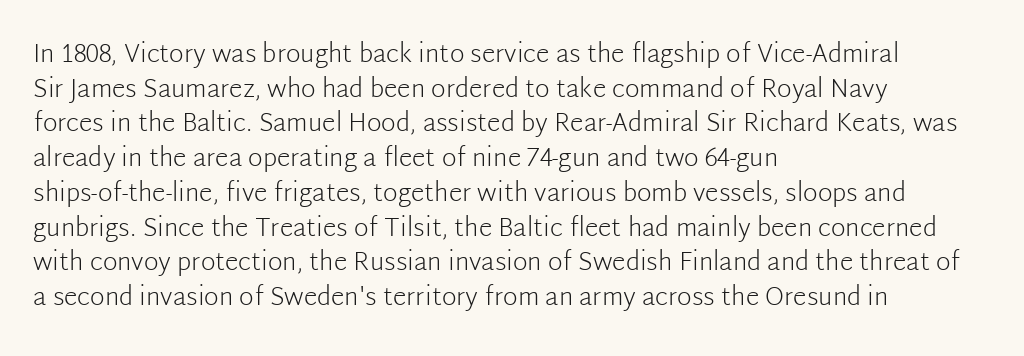
{"italic": "no", "bold": "no", "underline": "no", "align": "left", "line_spacing": "normal", "line_spacing_ratio": 1.39, "letter_spacing": "normal", "letter_spacing_em": 0.0, "glyph_px": 25}
